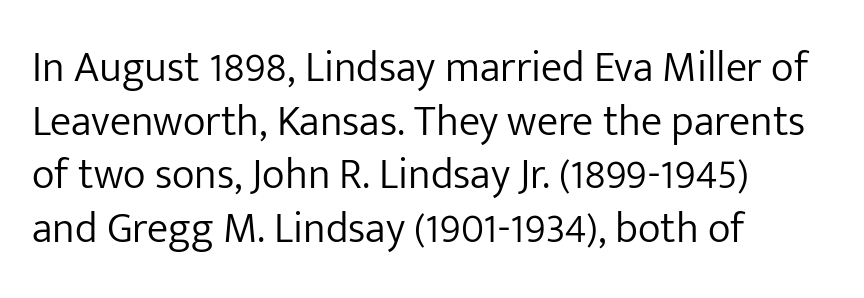
{"serif": "no", "italic": "no", "bold": "no", "weight": "light", "width": "normal", "stroke_contrast": "low", "x_height": "medium", "monospaced": "no", "underline": "no", "align": "left", "line_spacing": "normal", "line_spacing_ratio": 1.25, "letter_spacing": "normal", "letter_spacing_em": 0.0, "glyph_px": 43}
